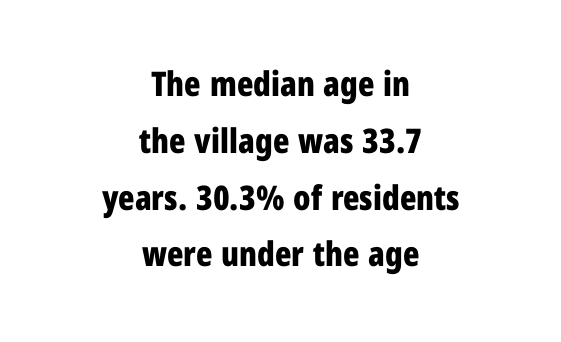
The image shows 34 px bold, condensed sans-serif type, upright; set centered, normal line spacing (1.67x), normal letter spacing, not underlined; low stroke contrast and a medium x-height.
